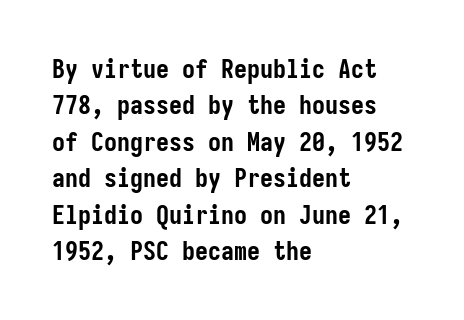
Characters remain perfectly vertical along every line. The passage is arranged the way most books set body copy — flush left. These lines sit exactly where default settings would place them. Nobody touched the tracking dial on this one. Descender tails drop into unmarked territory. Is the type bold? Yes — the strokes are clearly thick and heavy.
